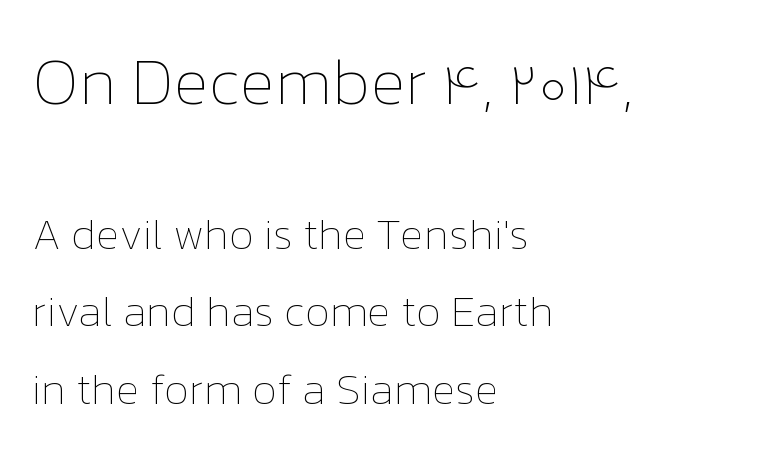
Q: Is the text bold? A: No.
Q: Is the text italic (slanted)? A: No, it is upright.
Q: Is the text underlined? A: No.
Q: How is the paragraph aligned? A: Left-aligned.
Q: Is the spacing between letters normal or unusually wide? A: Normal.
Q: Which block of text is set in a larger size, the first (top) or the second (bottom)? A: The first (top) one.
Q: Width (condensed, normal, or wide)? A: Normal.
Q: Stroke contrast? A: Low.
Q: x-height? A: Medium.
Q: Monospaced? A: No.
